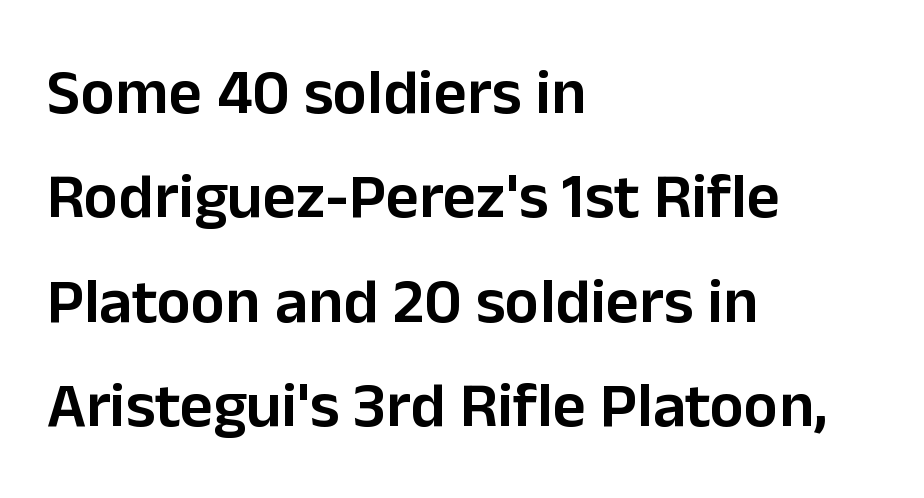
{"serif": "no", "italic": "no", "bold": "semi", "weight": "semibold", "width": "normal", "stroke_contrast": "low", "x_height": "medium", "monospaced": "no", "underline": "no", "align": "left", "line_spacing": "normal", "line_spacing_ratio": 1.63, "letter_spacing": "normal", "letter_spacing_em": 0.0, "glyph_px": 64}
